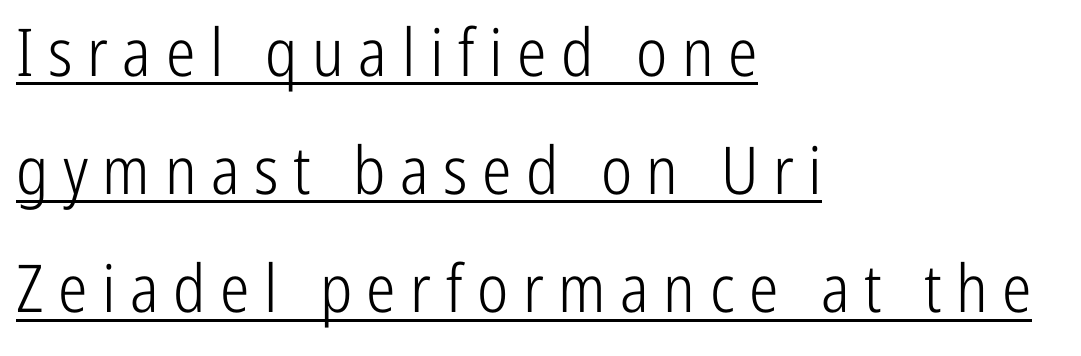
{"serif": "no", "italic": "no", "bold": "no", "weight": "light", "width": "condensed", "stroke_contrast": "low", "x_height": "medium", "monospaced": "no", "underline": "yes", "align": "left", "line_spacing_ratio": 1.79, "letter_spacing": "wide", "letter_spacing_em": 0.22, "glyph_px": 66}
